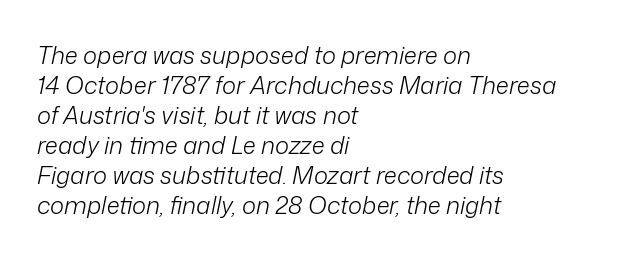
Observe the ordinary spacing: letters are neighbours, not strangers. The specimen omits any rule beneath the text block's lines. The cut favours lightness, reaching ordinary text weight at its darkest. Teacher's note: observe the even left margin — that is flush-left alignment. When letters slant like this, we call the style italic.
